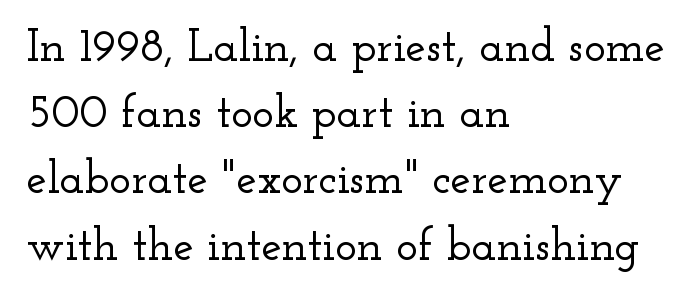
{"serif": "yes", "italic": "no", "width": "wide", "stroke_contrast": "low", "x_height": "small", "monospaced": "no", "underline": "no", "align": "left", "line_spacing": "normal", "line_spacing_ratio": 1.44, "letter_spacing": "normal", "letter_spacing_em": 0.0, "glyph_px": 46}
